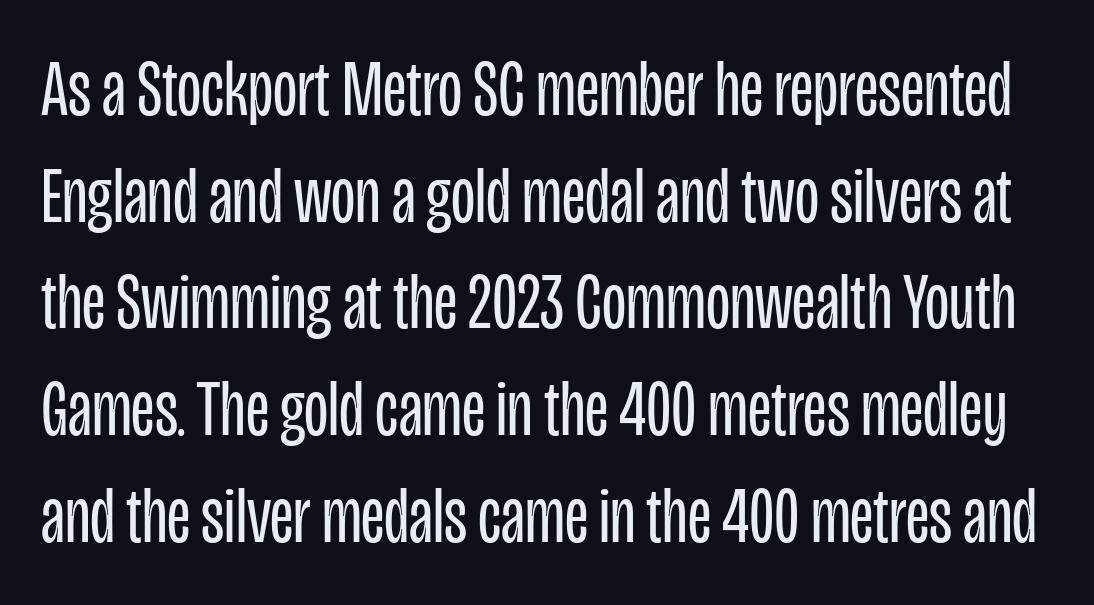
Is the type heavy? It reads as light-to-regular instead. Words float on clear page, feet unadorned. The space between consecutive lines is moderate. These lines were composed using upright roman letters. The font family rendered here belongs to the sans-serif group. Proportional: the letters do not fall into vertical columns.
